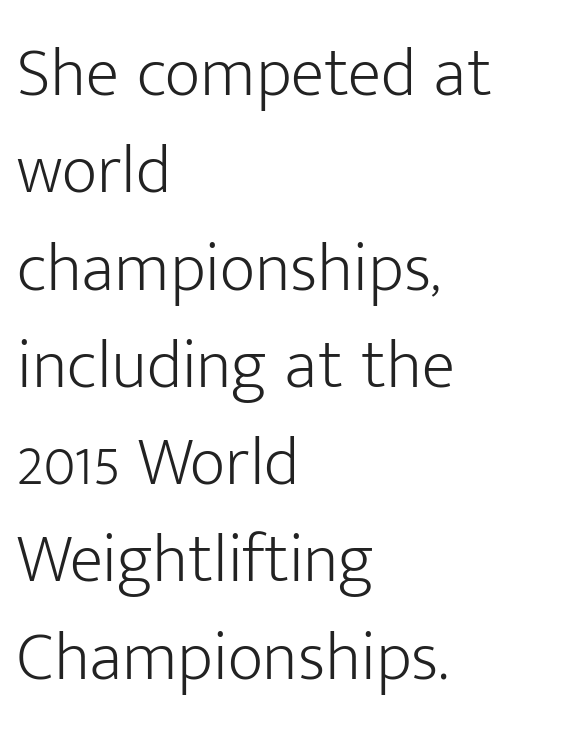
{"serif": "no", "italic": "no", "bold": "no", "weight": "light", "width": "normal", "stroke_contrast": "low", "x_height": "medium", "monospaced": "no", "underline": "no", "align": "left", "line_spacing": "normal", "line_spacing_ratio": 1.41, "letter_spacing": "normal", "letter_spacing_em": 0.0, "glyph_px": 69}
